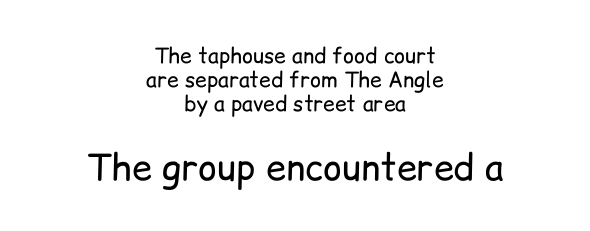
The image shows 36 px regular-weight sans-serif type, upright; set centered, tight line spacing (1.15x), normal letter spacing, not underlined; the second (bottom) block is 1.71x larger; low stroke contrast and a medium x-height.
